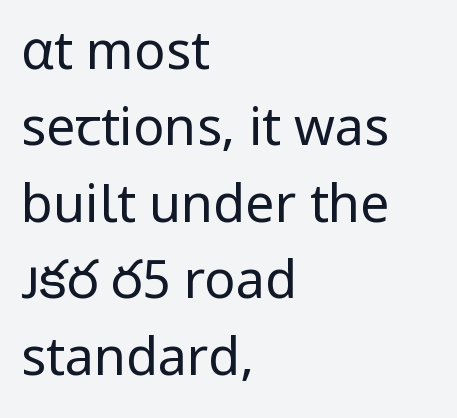
The lettering stays uniformly vertical, giving the passage a roman look. Stroke terminals: plain, sans-serif. Horizontal alignment here is leftward, the default for most running prose. Each word holds together tightly as a unit, with standard inter-letter gaps.
